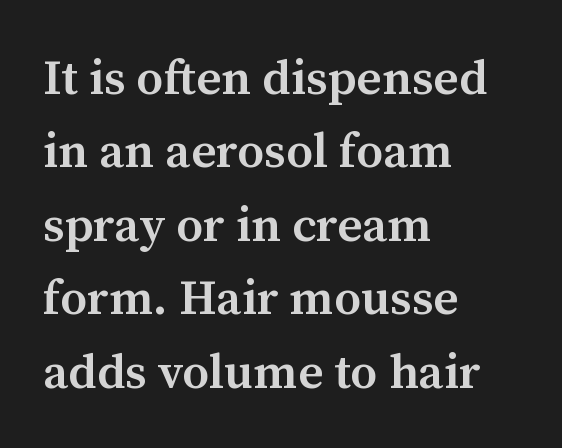
The rendering keeps characters at their native spacing. Which margin do the lines hug? The left one — the right edge is uneven. This sample uses an upright cut, with every glyph sitting square on the baseline. Emphasis by weight is partial: semibold. Do the characters align in a grid? No, the font is proportional.
